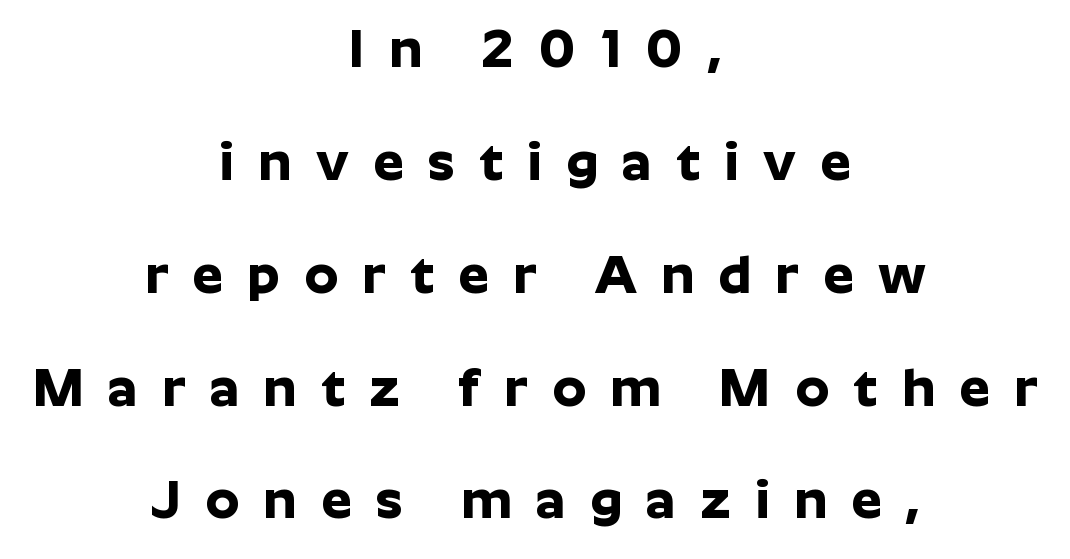
{"serif": "no", "italic": "no", "bold": "yes", "weight": "bold", "width": "normal", "stroke_contrast": "low", "x_height": "medium", "monospaced": "no", "underline": "no", "align": "center", "line_spacing": "loose", "line_spacing_ratio": 2.09, "letter_spacing": "wide", "letter_spacing_em": 0.45, "glyph_px": 54}
